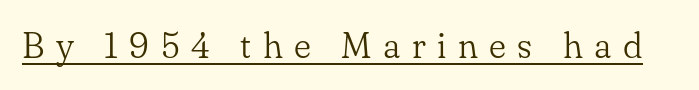
The image shows 36 px light serif type, upright; set unusually wide letter spacing (+0.32 em), underlined; low stroke contrast and a small x-height.
